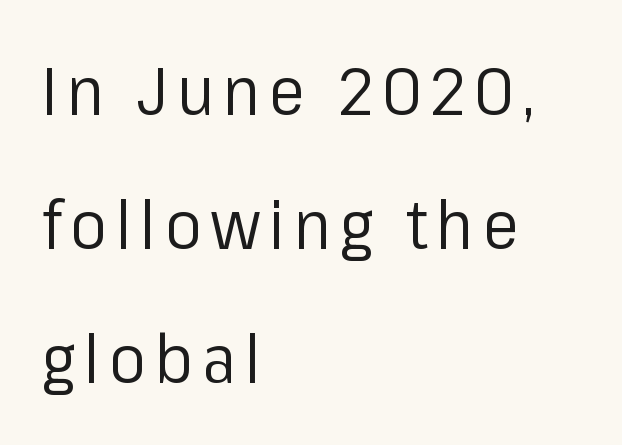
{"serif": "no", "italic": "no", "bold": "no", "weight": "regular", "width": "normal", "stroke_contrast": "low", "x_height": "medium", "monospaced": "no", "underline": "no", "align": "left", "line_spacing": "loose", "line_spacing_ratio": 1.97, "glyph_px": 68}
